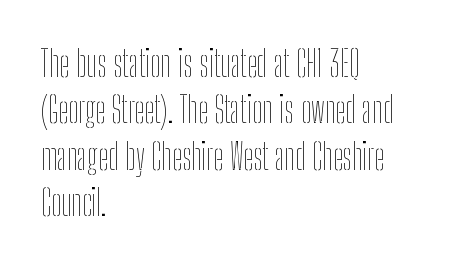
The image shows 36 px thin, condensed type, upright; set left-aligned, normal line spacing (1.29x), normal letter spacing, not underlined; low stroke contrast and a medium x-height.
